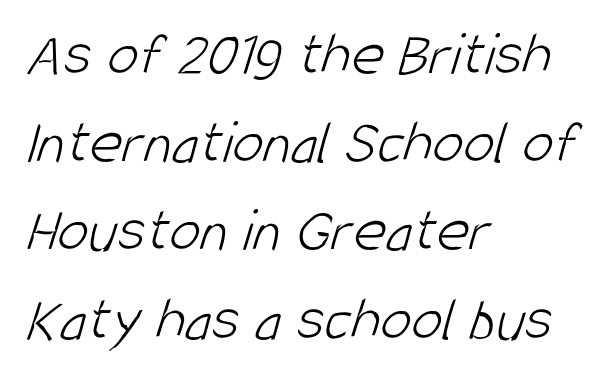
Q: Is the text bold? A: No.
Q: Is the typeface a serif or a sans-serif typeface? A: Sans-serif.
Q: Is the text underlined? A: No.
Q: How is the paragraph aligned? A: Left-aligned.
Q: Is the spacing between letters normal or unusually wide? A: Normal.
Q: Is the spacing between lines tight, normal or loose? A: Normal.
Q: Width (condensed, normal, or wide)? A: Condensed.
Q: Stroke contrast? A: Low.
Q: x-height? A: Large.
Q: Monospaced? A: No.
